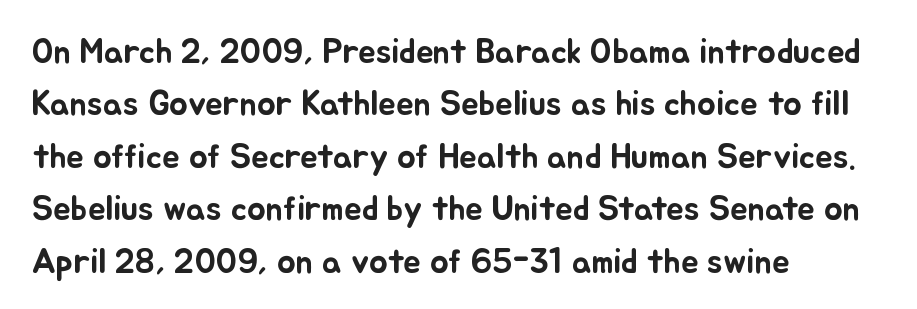
The image shows 35 px text type, upright; set left-aligned, normal line spacing (1.5x), normal letter spacing, not underlined; low stroke contrast and a small x-height.
